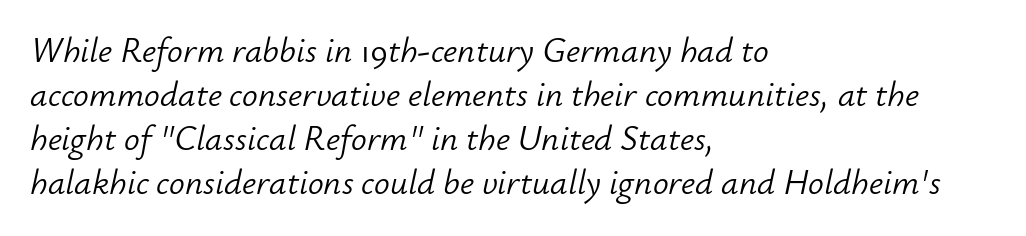
Spacing verdict: proportional, widths tailored to each character. Notice how descenders clear the ascenders below comfortably — that's standard leading. The lines in this sample share a left origin and differ only in where they stop. The typeface has the unassuming heft of standard copy or less. Words float on clear page, feet unadorned.
